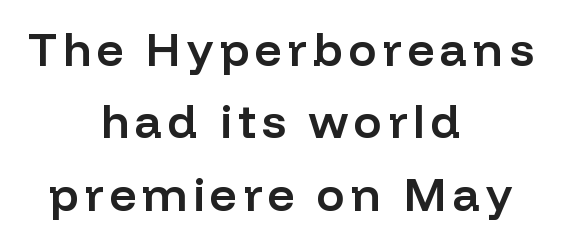
The image shows 47 px semibold sans-serif type, upright; set centered, normal line spacing (1.54x), not underlined; low stroke contrast and a medium x-height.
